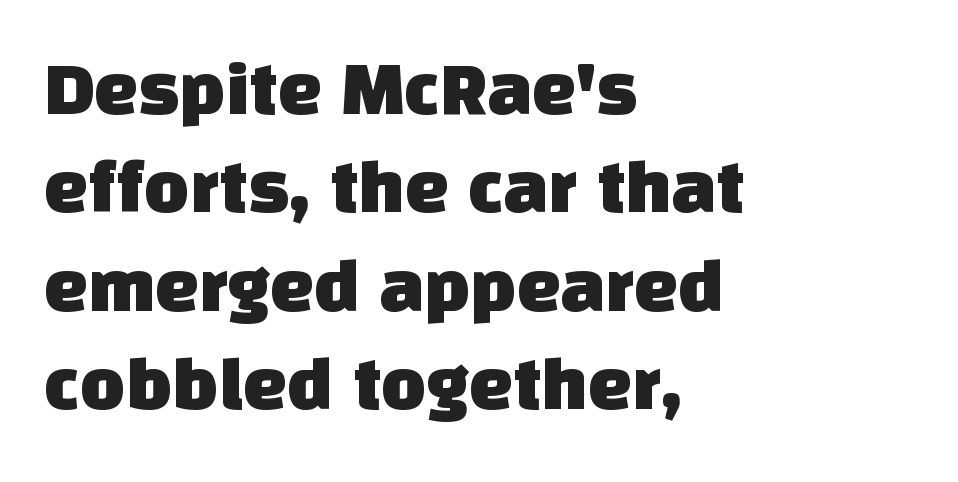
The string is rendered with underlining switched off. Typographically, this falls in the sans-serif category. Spacing between characters is what you'd get straight out of the box. Character widths vary here, with narrow letters taking less room than wide ones.
